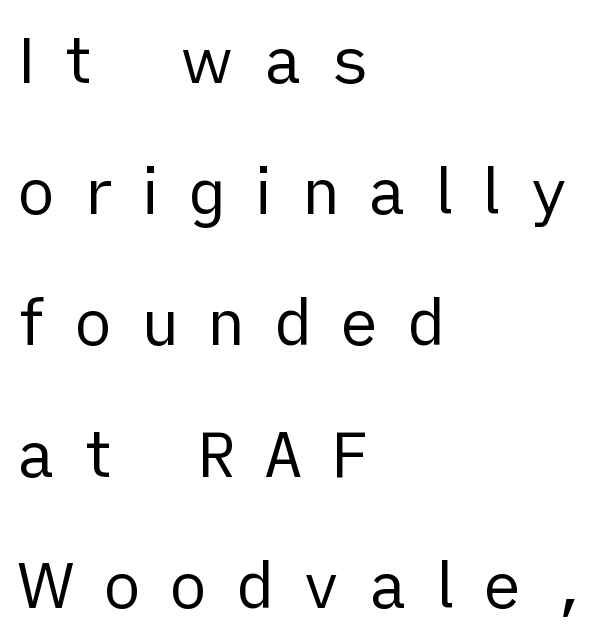
This sample uses a sans-serif face. The lines in this sample share a left origin and differ only in where they stop. Posture: upright roman. Vertical stems look standard width or narrower in stroke. Is this a fixed-width face? No — the glyphs have proportional, varying widths. The leading is generous, giving the passage an open texture.
